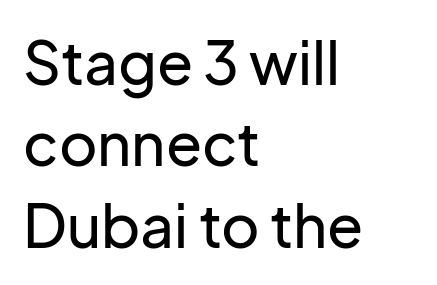
The image shows 59 px sans-serif type, upright; set left-aligned, normal line spacing (1.38x), normal letter spacing, not underlined; low stroke contrast and a medium x-height.
